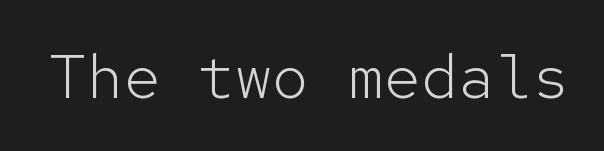
Q: Is the text bold? A: No.
Q: Is the text italic (slanted)? A: No, it is upright.
Q: Is the typeface a serif or a sans-serif typeface? A: Sans-serif.
Q: Is the text underlined? A: No.
Q: Is the spacing between letters normal or unusually wide? A: Normal.
Q: Width (condensed, normal, or wide)? A: Normal.
Q: Stroke contrast? A: Low.
Q: x-height? A: Medium.
Q: Monospaced? A: Yes.
